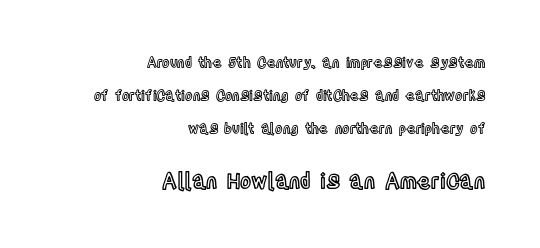
The image shows 21 px text type, upright; set right-aligned, loose line spacing (2.36x), normal letter spacing, not underlined; the second (bottom) block is 1.5x larger.
